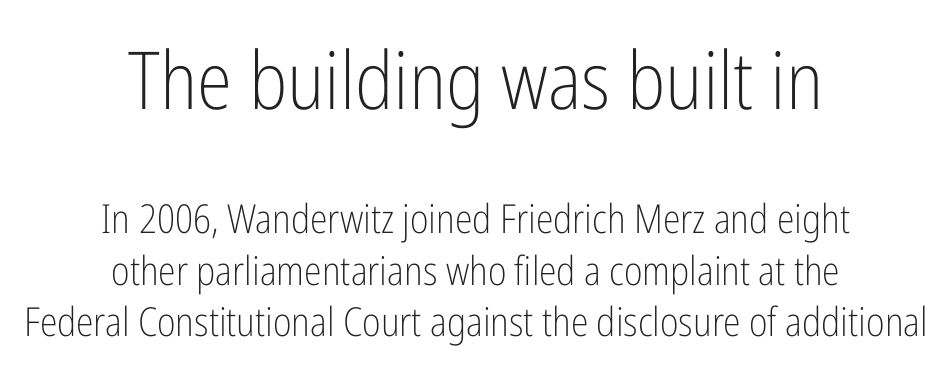
Q: Is the text bold? A: No.
Q: Is the text italic (slanted)? A: No, it is upright.
Q: Is the typeface a serif or a sans-serif typeface? A: Sans-serif.
Q: Is the text underlined? A: No.
Q: How is the paragraph aligned? A: Centered.
Q: Is the spacing between letters normal or unusually wide? A: Normal.
Q: Is the spacing between lines tight, normal or loose? A: Normal.
Q: Which block of text is set in a larger size, the first (top) or the second (bottom)? A: The first (top) one.
Q: Width (condensed, normal, or wide)? A: Condensed.
Q: Stroke contrast? A: Low.
Q: x-height? A: Medium.
Q: Monospaced? A: No.
